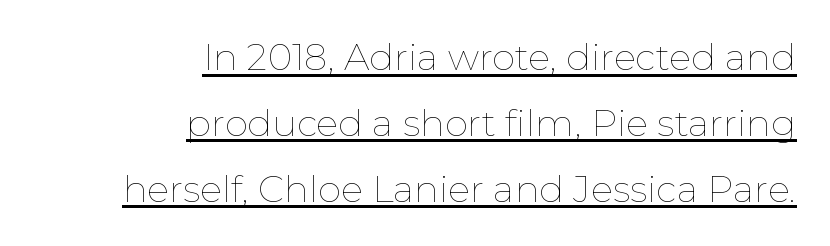
The image shows 37 px thin type, upright; set right-aligned, line spacing 1.78x, normal letter spacing, underlined; low stroke contrast and a medium x-height.
